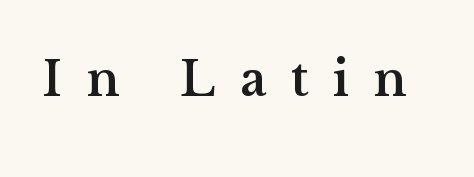
Q: Is the text italic (slanted)? A: No, it is upright.
Q: Is the typeface a serif or a sans-serif typeface? A: Serif.
Q: Is the text underlined? A: No.
Q: Is the spacing between letters normal or unusually wide? A: Unusually wide.
Q: Width (condensed, normal, or wide)? A: Normal.
Q: Stroke contrast? A: Medium.
Q: x-height? A: Medium.
Q: Monospaced? A: No.
